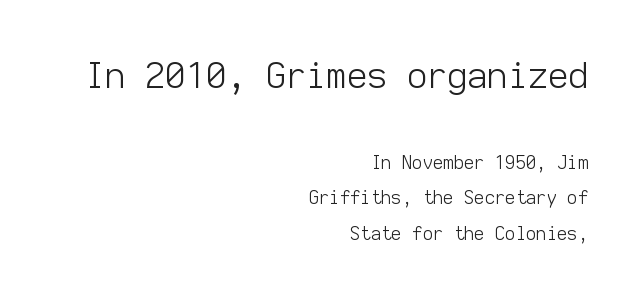
The glyphs are unaccompanied by any horizontal stroke below them. The passage shown is typeset with a sans-serif family. The upper block of text is set noticeably larger than the block beneath it. Is this a fixed-width face? Yes — each glyph sits in an identical cell.
